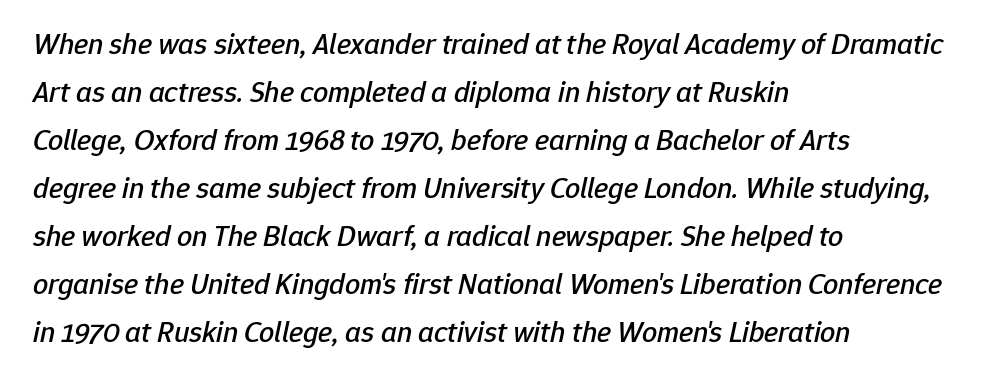
Vertical spacing — default. Glyph-to-glyph distance matches everyday printed text. The axis of the letterforms is tilted away from vertical. The string is rendered with underlining switched off. This sample has the flowing, uneven cadence of proportional lettering. A classic flush-left, rag-right setting is used for this passage.
